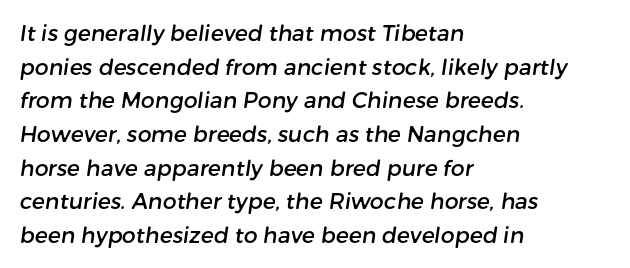
The tracking reads as untouched default to a designer's eye. Rule under the text: the space is simply empty. Leftover space on each line is placed entirely after the last word. The vertical gap from one line to the next is medium.
